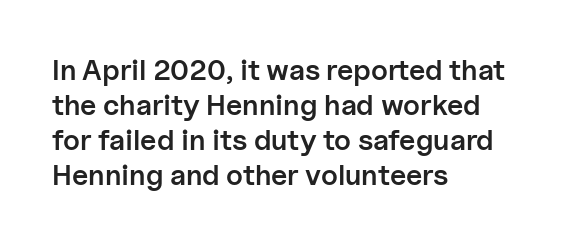
The image shows 29 px semibold sans-serif type, upright; set left-aligned, line spacing 1.21x, normal letter spacing, not underlined; low stroke contrast and a medium x-height.
